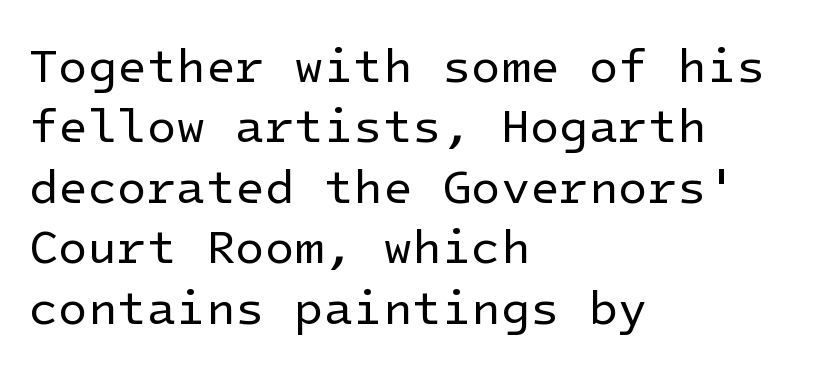
{"serif": "no", "italic": "no", "bold": "no", "weight": "regular", "width": "normal", "stroke_contrast": "low", "x_height": "medium", "underline": "no", "align": "left", "line_spacing": "normal", "line_spacing_ratio": 1.26, "letter_spacing": "normal", "letter_spacing_em": 0.0, "glyph_px": 48}
